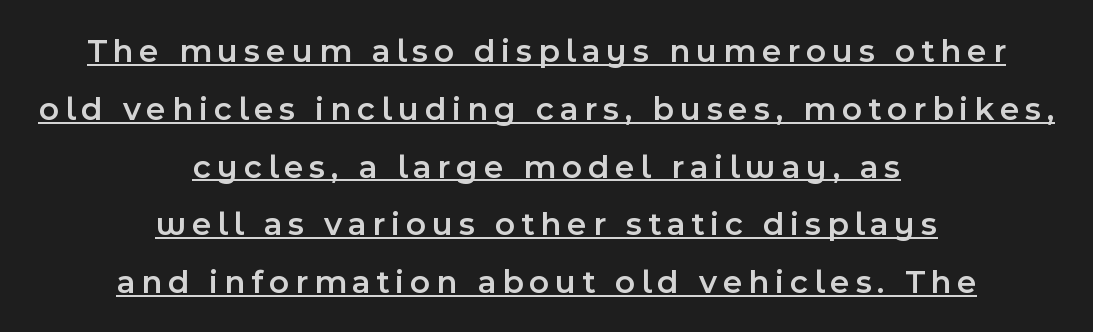
The image shows 34 px semibold sans-serif type, upright; set centered, normal line spacing (1.7x), underlined; a medium x-height.
